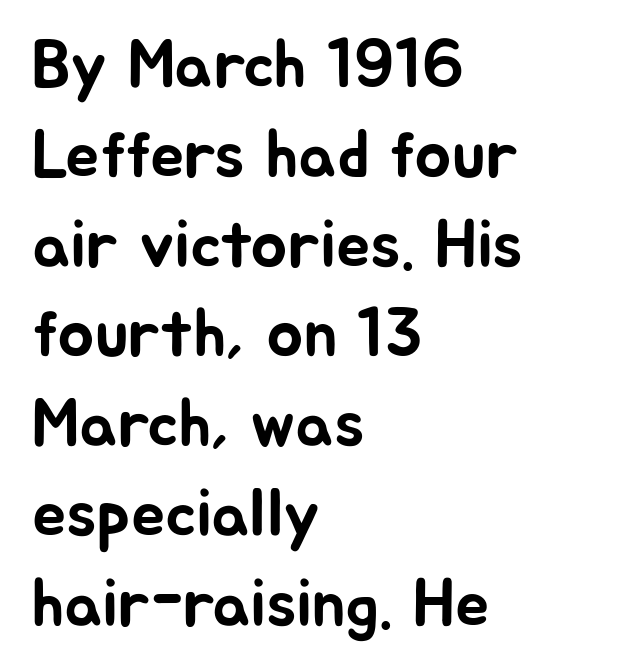
{"serif": "no", "italic": "no", "width": "normal", "stroke_contrast": "low", "x_height": "medium", "monospaced": "no", "underline": "no", "align": "left", "line_spacing": "normal", "line_spacing_ratio": 1.32, "letter_spacing": "normal", "letter_spacing_em": 0.0, "glyph_px": 68}
